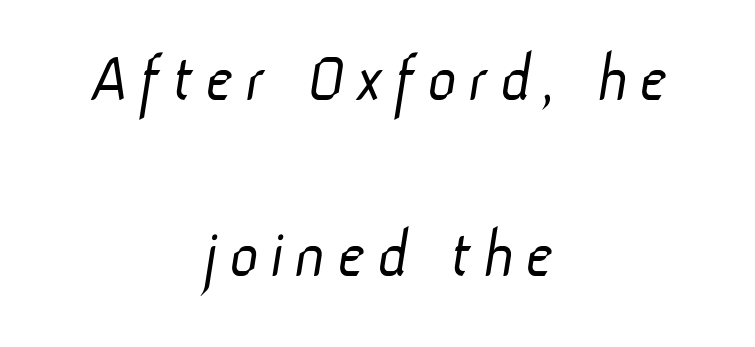
{"serif": "no", "bold": "no", "weight": "light", "width": "normal", "stroke_contrast": "low", "x_height": "medium", "monospaced": "no", "underline": "no", "align": "center", "line_spacing": "loose", "line_spacing_ratio": 2.45, "glyph_px": 72}
